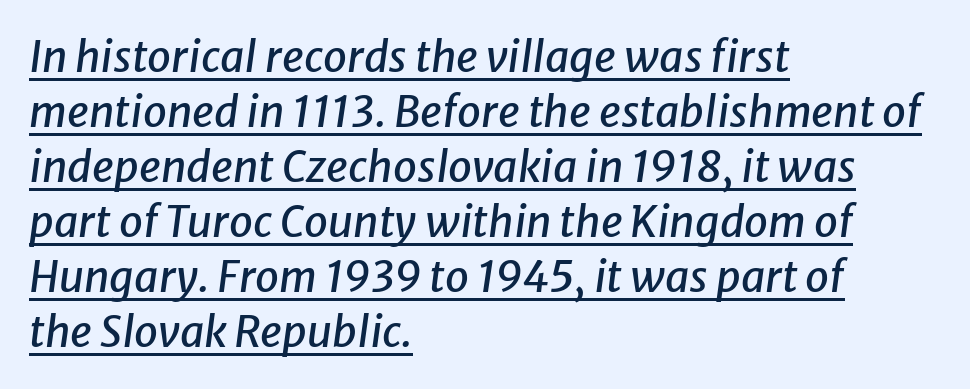
The passage shown is underscored from start to finish. Baseline-to-baseline distance is the conventional proportion of letter height. Does extra space separate the letters? No, they use regular spacing. Compared with a centered layout, this one pins lines to the left instead. The passage shown leans; its letterforms are oblique.
